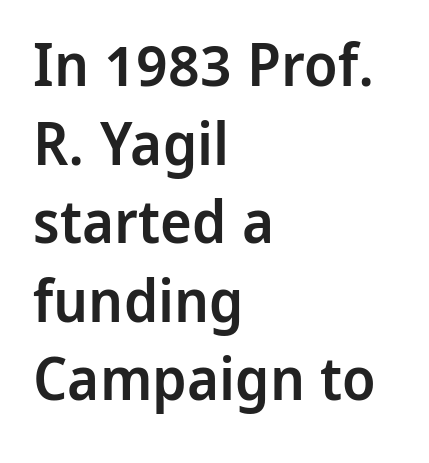
A roman cut, with each character standing at attention. Here the designer chose a conventional face with non-uniform glyph widths. A typesetter would label this face a sans. These words are printed semibold, heavier than regular yet not bold. Each word holds together tightly as a unit, with standard inter-letter gaps. The ragged edge is on the right, which tells us the setting is flush left.
